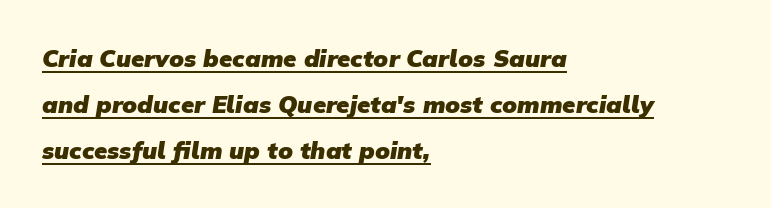
Q: Is the text bold? A: Yes.
Q: Is the text underlined? A: Yes.
Q: How is the paragraph aligned? A: Left-aligned.
Q: Is the spacing between letters normal or unusually wide? A: Normal.
Q: Is the spacing between lines tight, normal or loose? A: Loose.
